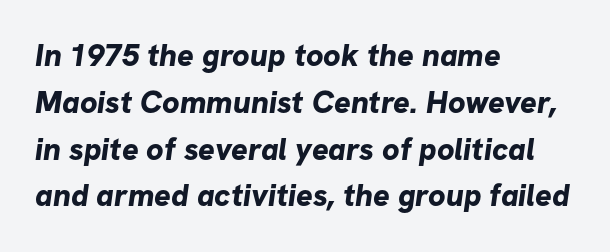
If you measured baseline to baseline, you'd find a middling distance. Short and long lines alike share a common starting point at left. A typesetter would call this proportional, since set widths differ per character. The font is running at its bold setting. Nobody drew a line under any word here. The horizontal fit of the characters is conventional and even.
